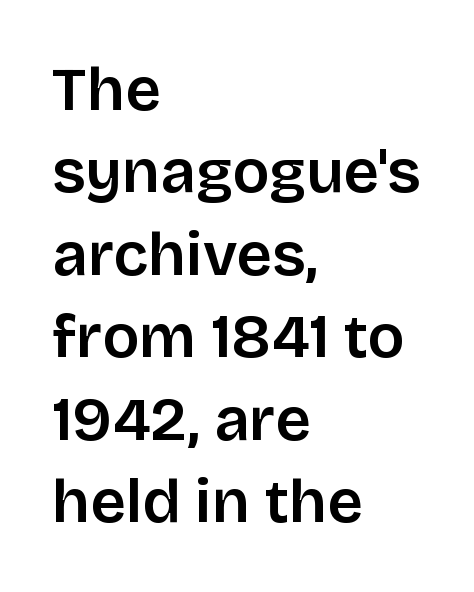
{"serif": "no", "italic": "no", "width": "normal", "stroke_contrast": "low", "x_height": "large", "monospaced": "no", "underline": "no", "align": "left", "line_spacing": "normal", "line_spacing_ratio": 1.33, "letter_spacing": "normal", "letter_spacing_em": 0.0, "glyph_px": 62}
